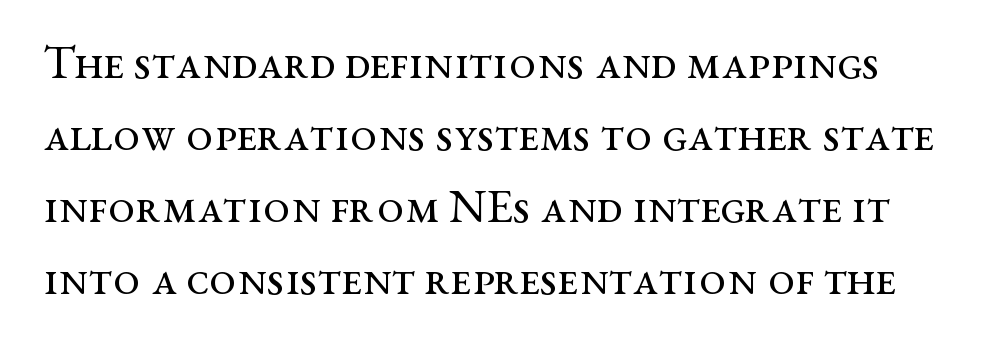
{"serif": "yes", "italic": "no", "bold": "no", "weight": "regular", "width": "wide", "stroke_contrast": "medium", "x_height": "medium", "monospaced": "no", "underline": "no", "line_spacing": "normal", "line_spacing_ratio": 1.5, "letter_spacing": "normal", "letter_spacing_em": 0.0, "glyph_px": 48}
